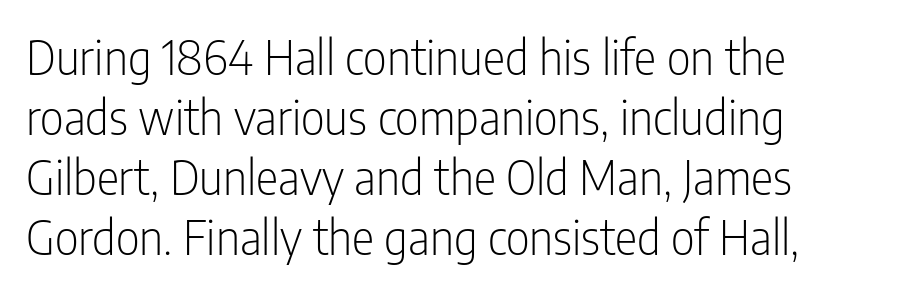
{"serif": "no", "italic": "no", "bold": "no", "weight": "light", "width": "condensed", "stroke_contrast": "low", "x_height": "medium", "monospaced": "no", "underline": "no", "align": "left", "line_spacing": "normal", "line_spacing_ratio": 1.28, "letter_spacing": "normal", "letter_spacing_em": 0.0, "glyph_px": 47}
